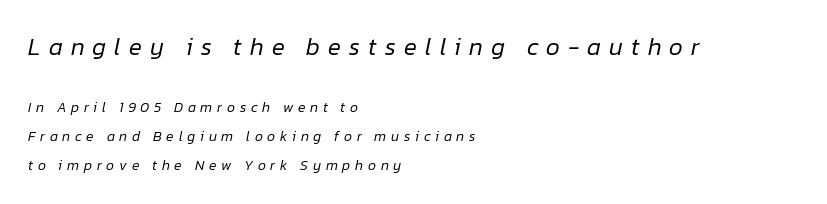
Q: Is the text bold? A: No.
Q: Is the text italic (slanted)? A: Yes, it leans right by about 12 degrees.
Q: Is the text underlined? A: No.
Q: How is the paragraph aligned? A: Left-aligned.
Q: Is the spacing between letters normal or unusually wide? A: Unusually wide.
Q: Is the spacing between lines tight, normal or loose? A: Loose.
Q: Which block of text is set in a larger size, the first (top) or the second (bottom)? A: The first (top) one.
